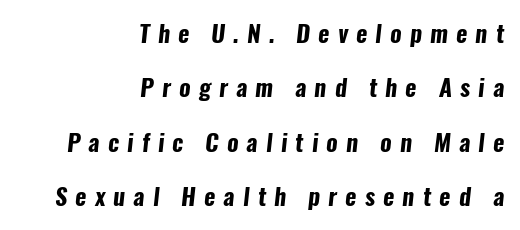
Q: Is the text bold? A: Yes.
Q: Is the text underlined? A: No.
Q: How is the paragraph aligned? A: Right-aligned.
Q: Is the spacing between letters normal or unusually wide? A: Unusually wide.
Q: Is the spacing between lines tight, normal or loose? A: Loose.
